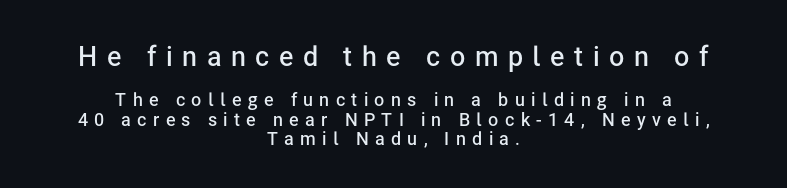
The image shows 27 px text type, upright; set centered, tight line spacing (1.07x), unusually wide letter spacing (+0.35 em), not underlined; the first (top) block is 1.5x larger.
